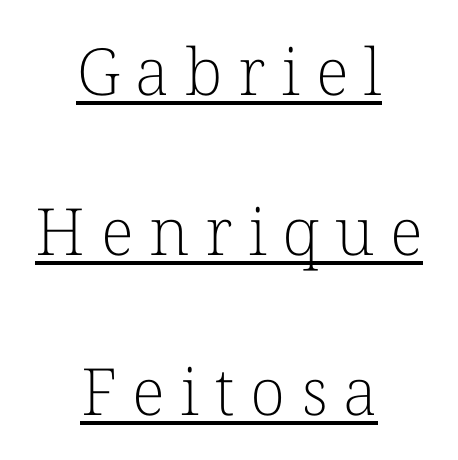
Q: Is the text bold? A: No.
Q: Is the text italic (slanted)? A: No, it is upright.
Q: Is the typeface a serif or a sans-serif typeface? A: Serif.
Q: Is the text underlined? A: Yes.
Q: How is the paragraph aligned? A: Centered.
Q: Is the spacing between letters normal or unusually wide? A: Unusually wide.
Q: Is the spacing between lines tight, normal or loose? A: Loose.
Q: Width (condensed, normal, or wide)? A: Normal.
Q: Stroke contrast? A: Low.
Q: x-height? A: Medium.
Q: Monospaced? A: No.
